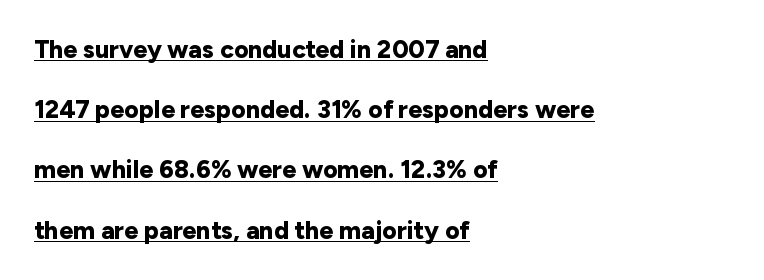
The face used here appears with an underline applied. The compositor pushed each line to the left boundary. This is heavy type, rendered in bold. Leading: increased.
